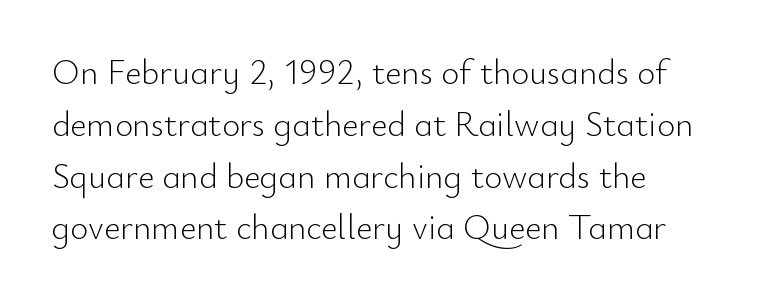
When letters stand straight like this, we call the style roman or upright. The typesetter chose a ragged-right arrangement here. This block has exactly the height ordinary leading produces. Spacing verdict: proportional, widths tailored to each character.
